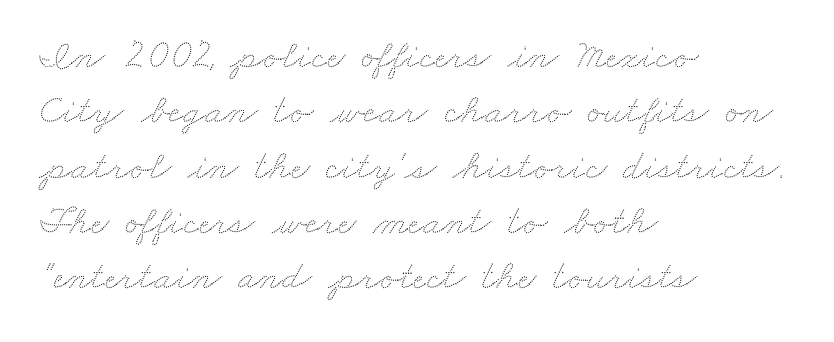
Looks like regular typesetting: each glyph gets only the width it needs. Has an underline been added? It has not. Leading matches the norm, producing a regular column. The compositor pushed each line to the left boundary. Between one letter and the next there's only the usual sliver of space.
